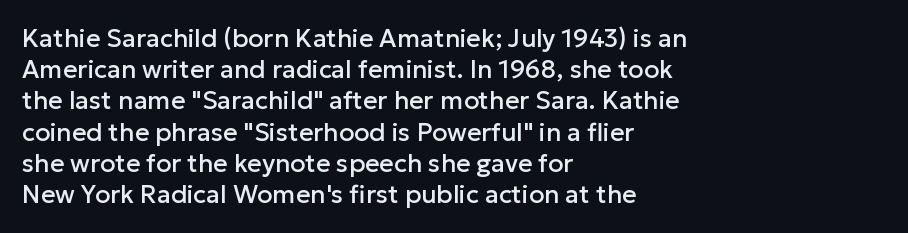
The image shows 25 px text type, upright; set left-aligned, normal line spacing (1.25x), normal letter spacing, not underlined.
